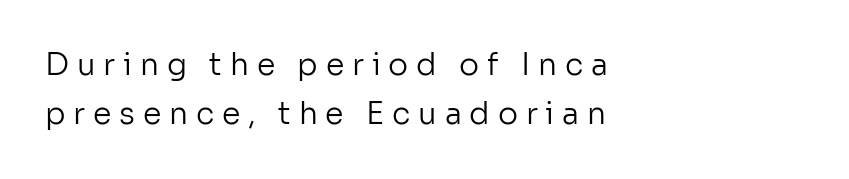
{"serif": "no", "italic": "no", "bold": "no", "weight": "regular", "width": "normal", "stroke_contrast": "low", "x_height": "medium", "monospaced": "no", "underline": "no", "align": "left", "line_spacing": "normal", "line_spacing_ratio": 1.64, "letter_spacing": "wide", "letter_spacing_em": 0.26, "glyph_px": 30}
